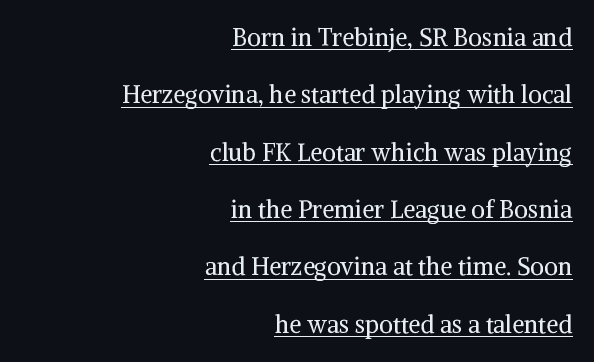
{"italic": "no", "bold": "no", "underline": "yes", "align": "right", "line_spacing": "loose", "line_spacing_ratio": 2.39, "letter_spacing": "normal", "letter_spacing_em": 0.0, "glyph_px": 24}
